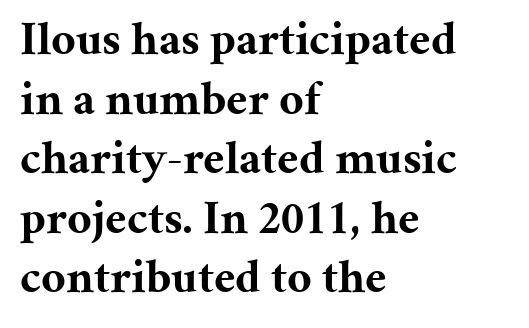
{"serif": "yes", "italic": "no", "bold": "yes", "weight": "bold", "width": "normal", "stroke_contrast": "medium", "x_height": "medium", "monospaced": "no", "underline": "no", "align": "left", "line_spacing_ratio": 1.24, "letter_spacing": "normal", "letter_spacing_em": 0.0, "glyph_px": 48}
